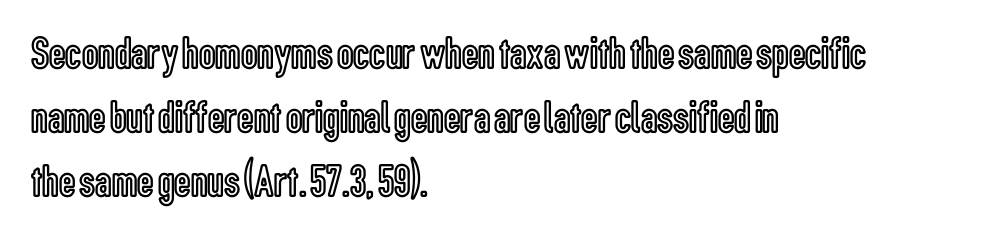
Q: Is the text italic (slanted)? A: No, it is upright.
Q: Is the text underlined? A: No.
Q: How is the paragraph aligned? A: Left-aligned.
Q: Is the spacing between letters normal or unusually wide? A: Normal.
Q: Is the spacing between lines tight, normal or loose? A: Normal.
Q: Width (condensed, normal, or wide)? A: Condensed.
Q: x-height? A: Medium.
Q: Monospaced? A: No.
